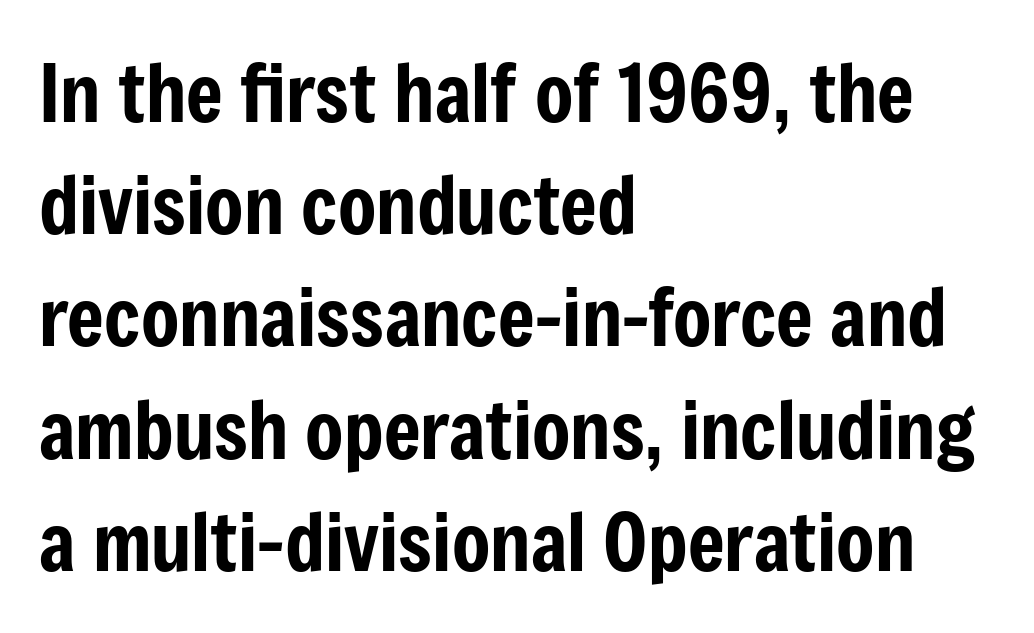
Caption: multi-line text, flush left, ragged right. Type style note: lacks serifs. Notice how descenders clear the ascenders below comfortably — that's standard leading. Glyph-to-glyph distance matches everyday printed text. Plain, unruled lines of type. You could not count columns in this text — the font is proportionally spaced.
